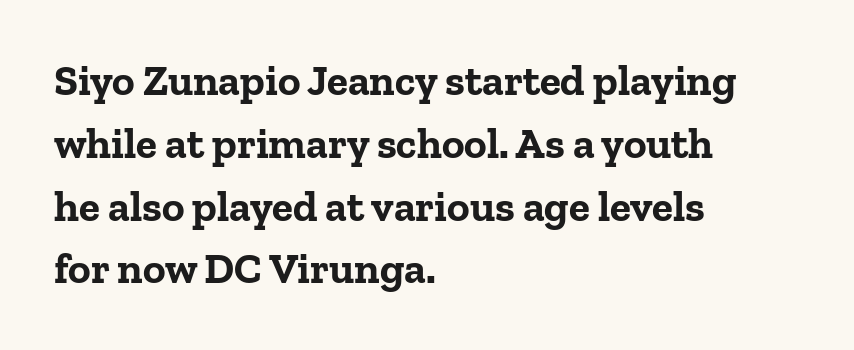
The lines in this sample share a left origin and differ only in where they stop. Look at the bottom of the vertical strokes: they flare into serifs here. Do the characters align in a grid? No, the font is proportional. This rendering leaves character spacing at its baseline value.
